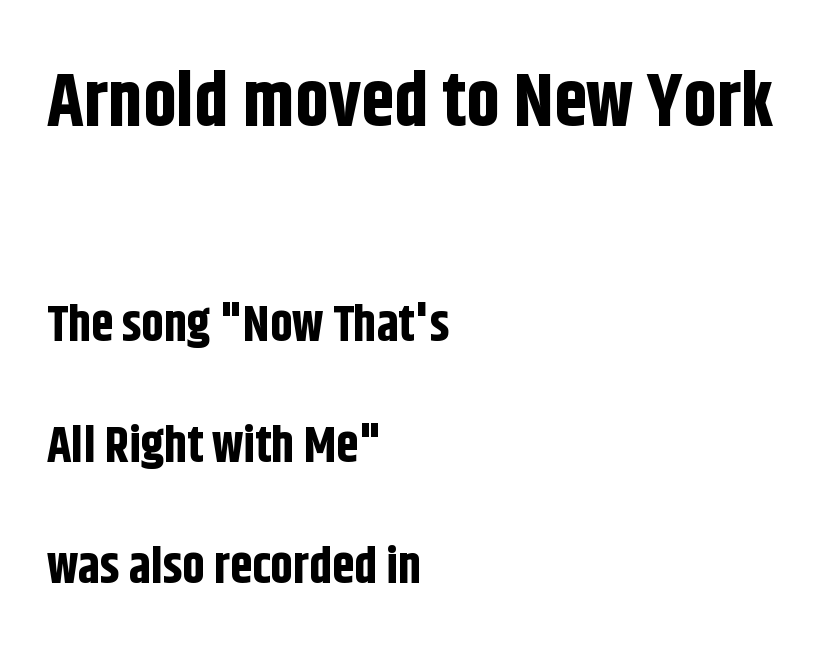
{"serif": "no", "italic": "no", "bold": "yes", "weight": "bold", "width": "condensed", "stroke_contrast": "low", "x_height": "large", "monospaced": "no", "underline": "no", "align": "left", "line_spacing": "loose", "line_spacing_ratio": 2.42, "letter_spacing": "normal", "letter_spacing_em": 0.0, "larger_block": "first", "size_ratio": 1.5, "glyph_px": 75}
